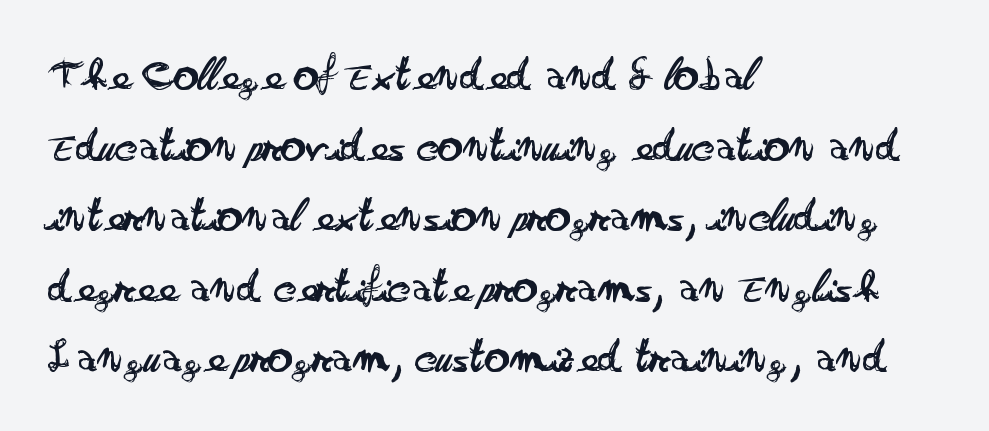
{"serif": "no", "italic": "no", "bold": "no", "weight": "regular", "width": "wide", "stroke_contrast": "low", "x_height": "small", "monospaced": "no", "underline": "no", "align": "left", "line_spacing": "normal", "line_spacing_ratio": 1.44, "letter_spacing": "normal", "letter_spacing_em": 0.0, "glyph_px": 49}
